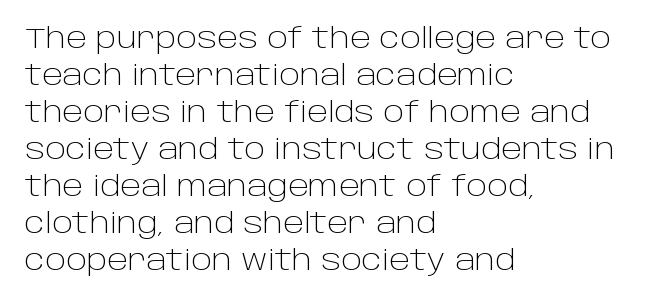
Q: Is the text bold? A: No.
Q: Is the text italic (slanted)? A: No, it is upright.
Q: Is the typeface a serif or a sans-serif typeface? A: Sans-serif.
Q: Is the text underlined? A: No.
Q: How is the paragraph aligned? A: Left-aligned.
Q: Is the spacing between letters normal or unusually wide? A: Normal.
Q: Is the spacing between lines tight, normal or loose? A: Normal.
Q: Width (condensed, normal, or wide)? A: Normal.
Q: Stroke contrast? A: Low.
Q: x-height? A: Large.
Q: Monospaced? A: No.
